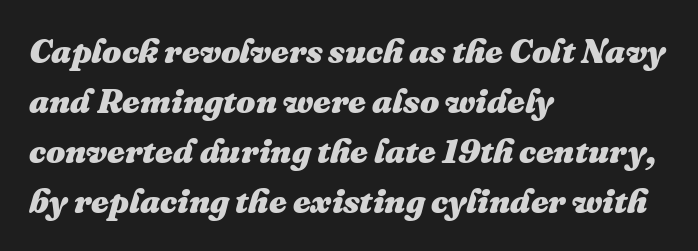
Any mark beneath the type? The region is blank. Spacing verdict: proportional, widths tailored to each character. Look at the tracking — it's just the regular setting, nothing added. Vertically, the passage feels balanced, rows spaced as you'd expect. Typesetter's note: full bold, strokes at maximum text heaviness.
